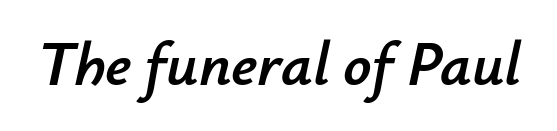
The image shows 62 px text type, italic (leaning right); set normal letter spacing, not underlined; low stroke contrast and a small x-height.
